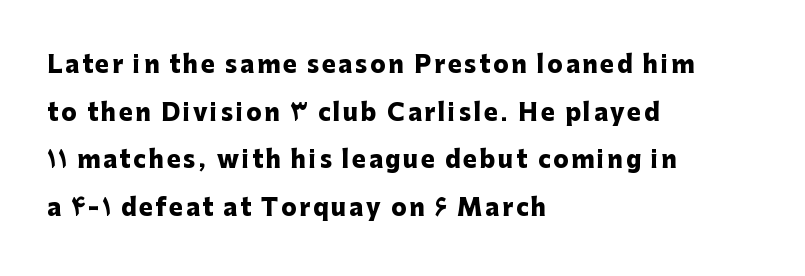
{"italic": "no", "bold": "yes", "underline": "no", "align": "left", "line_spacing": "loose", "line_spacing_ratio": 2.07, "glyph_px": 23}
